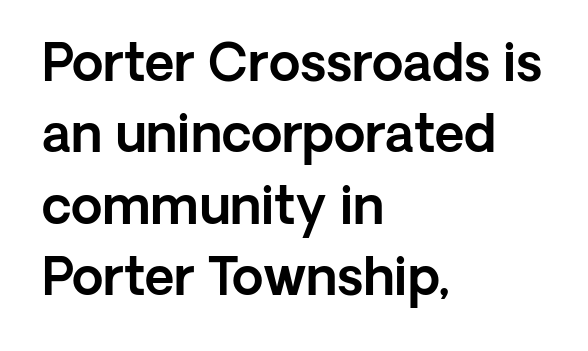
The image shows 51 px sans-serif type, upright; set left-aligned, normal line spacing (1.4x), normal letter spacing, not underlined; a medium x-height.
